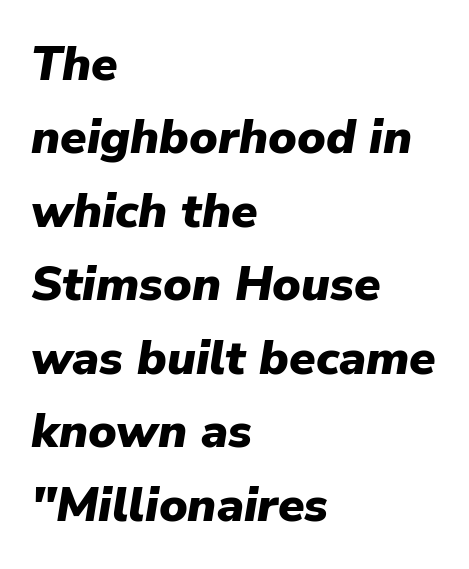
The image shows 48 px heavy type, italic (leaning right); set left-aligned, normal line spacing (1.53x), normal letter spacing, not underlined; low stroke contrast and a medium x-height.
